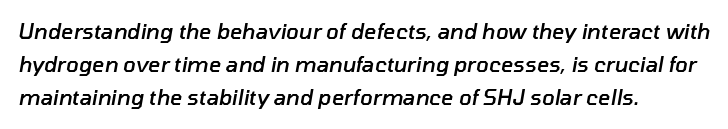
Q: Is the text bold? A: Semi-bold.
Q: Is the text italic (slanted)? A: Yes, it leans right by about 10 degrees.
Q: Is the text underlined? A: No.
Q: How is the paragraph aligned? A: Left-aligned.
Q: Is the spacing between letters normal or unusually wide? A: Normal.
Q: Is the spacing between lines tight, normal or loose? A: Normal.
